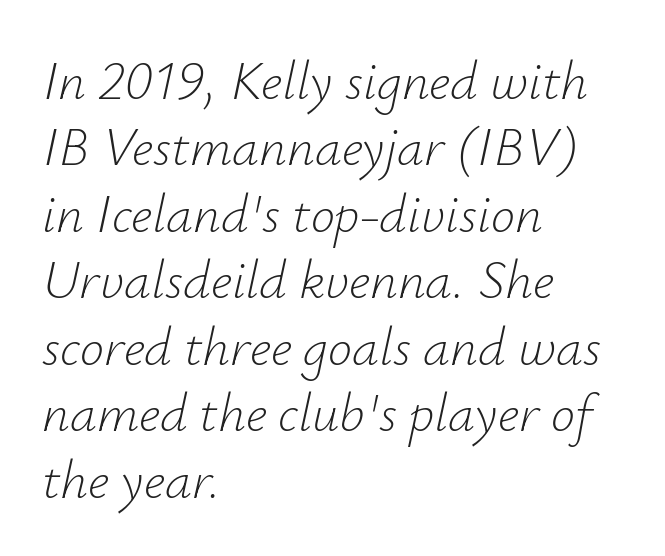
Caption: face not bold, strokes unweighted. Observe the lean: these are italic letterforms. Honestly, there is no underline to notice here at all. These lines are rendered in a variable-pitch font. There is no visible air inserted between adjacent glyphs. Typeset ragged right — the left edge is the straight one.
